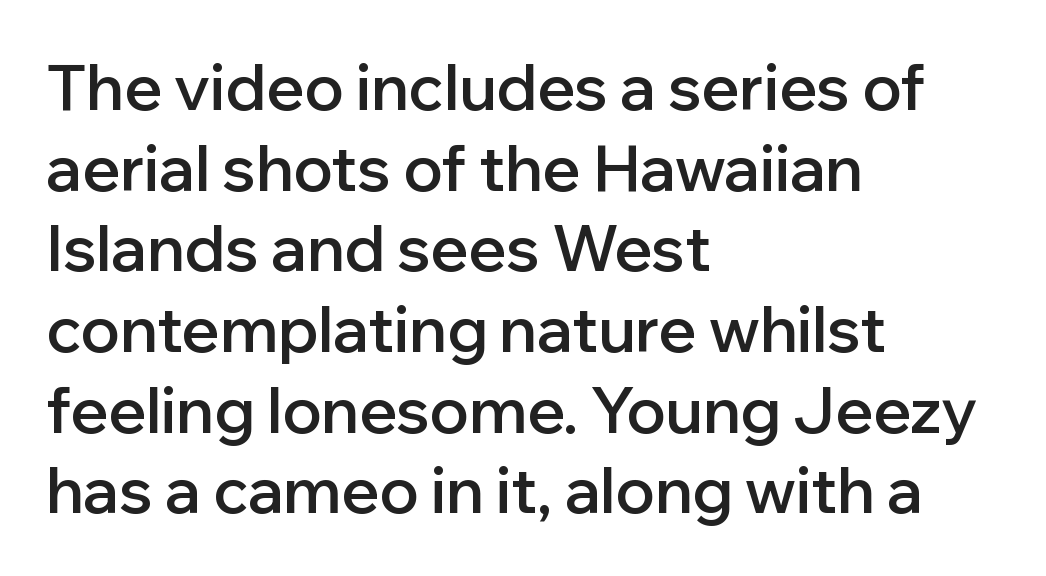
{"serif": "no", "italic": "no", "bold": "semi", "weight": "semibold", "width": "normal", "stroke_contrast": "low", "x_height": "medium", "monospaced": "no", "underline": "no", "align": "left", "line_spacing": "normal", "line_spacing_ratio": 1.28, "letter_spacing": "normal", "letter_spacing_em": 0.0, "glyph_px": 63}
